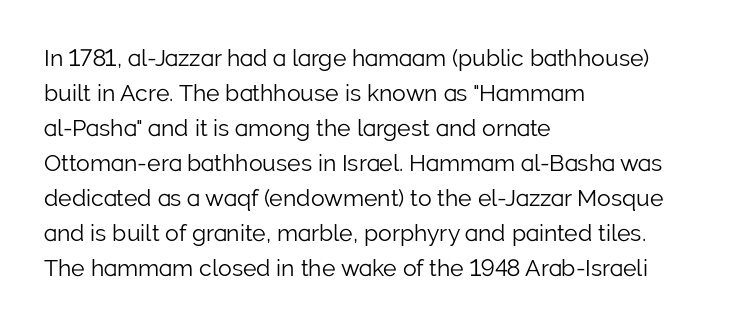
{"italic": "no", "bold": "no", "underline": "no", "align": "left", "line_spacing": "normal", "line_spacing_ratio": 1.52, "letter_spacing": "normal", "letter_spacing_em": 0.0, "glyph_px": 23}
